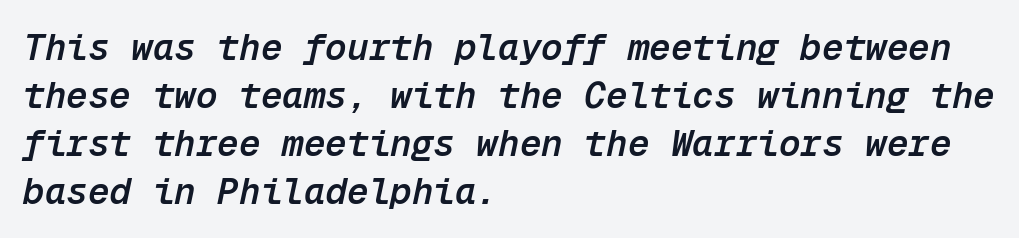
The image shows 36 px semibold type, italic (leaning right), monospaced; set left-aligned, normal line spacing (1.33x), normal letter spacing, not underlined; low stroke contrast and a medium x-height.
